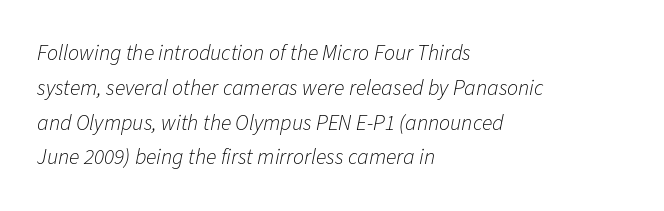
{"italic": "yes", "lean": "right", "slant_degrees": 11, "bold": "no", "underline": "no", "align": "left", "line_spacing": "normal", "line_spacing_ratio": 1.58, "letter_spacing": "normal", "letter_spacing_em": 0.0, "glyph_px": 22}
